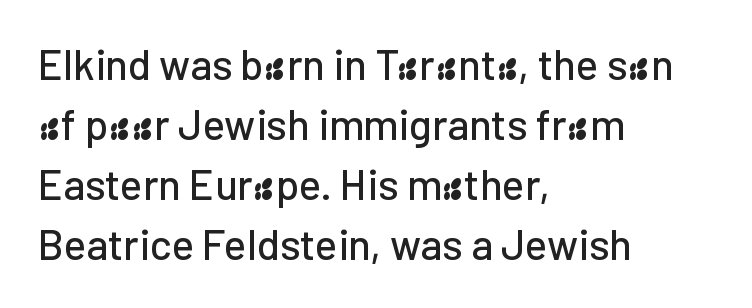
Q: Is the text italic (slanted)? A: No, it is upright.
Q: Is the typeface a serif or a sans-serif typeface? A: Sans-serif.
Q: Is the text underlined? A: No.
Q: How is the paragraph aligned? A: Left-aligned.
Q: Is the spacing between letters normal or unusually wide? A: Normal.
Q: Is the spacing between lines tight, normal or loose? A: Normal.
Q: Width (condensed, normal, or wide)? A: Normal.
Q: Stroke contrast? A: Low.
Q: x-height? A: Medium.
Q: Monospaced? A: No.
